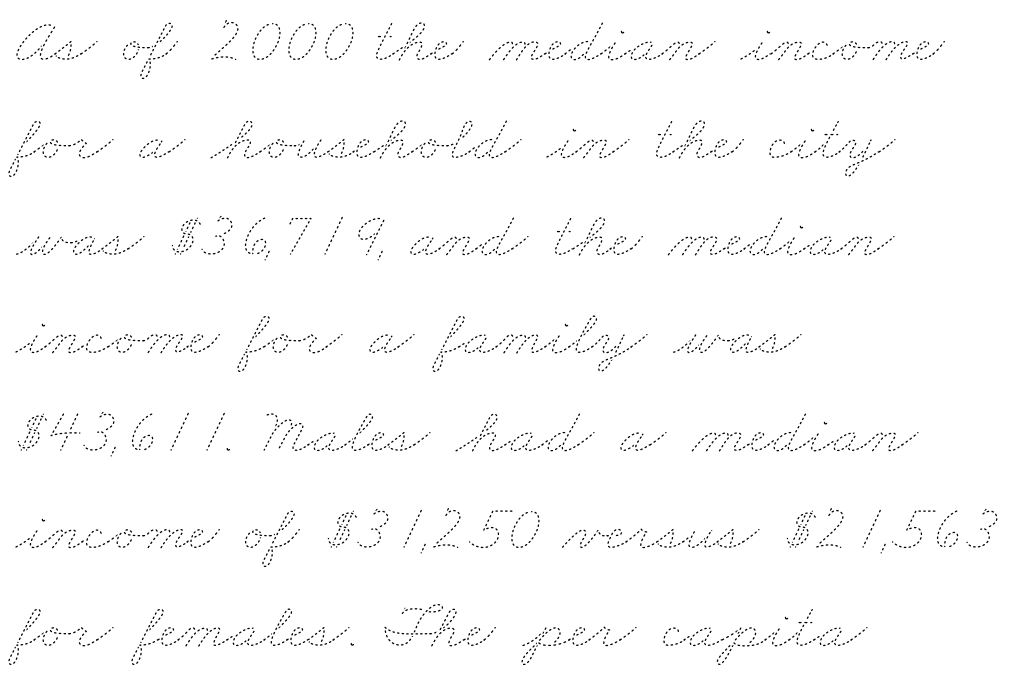
Q: Is the text bold? A: No.
Q: Is the text underlined? A: No.
Q: How is the paragraph aligned? A: Left-aligned.
Q: Is the spacing between letters normal or unusually wide? A: Normal.
Q: Is the spacing between lines tight, normal or loose? A: Normal.
Q: Width (condensed, normal, or wide)? A: Wide.
Q: Stroke contrast? A: Low.
Q: x-height? A: Small.
Q: Monospaced? A: No.
